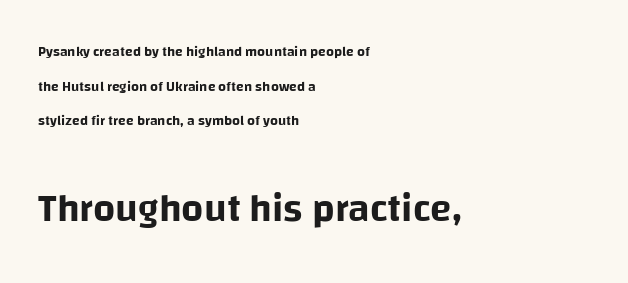
The image shows 39 px sans-serif type, upright; set left-aligned, loose line spacing (2.47x), normal letter spacing, not underlined; the second (bottom) block is 2.79x larger; low stroke contrast and a large x-height.
